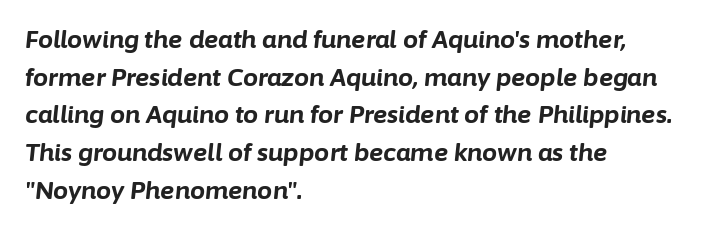
Q: Is the text bold? A: Yes.
Q: Is the text italic (slanted)? A: Yes, it leans right by about 6 degrees.
Q: Is the text underlined? A: No.
Q: How is the paragraph aligned? A: Left-aligned.
Q: Is the spacing between letters normal or unusually wide? A: Normal.
Q: Is the spacing between lines tight, normal or loose? A: Normal.
